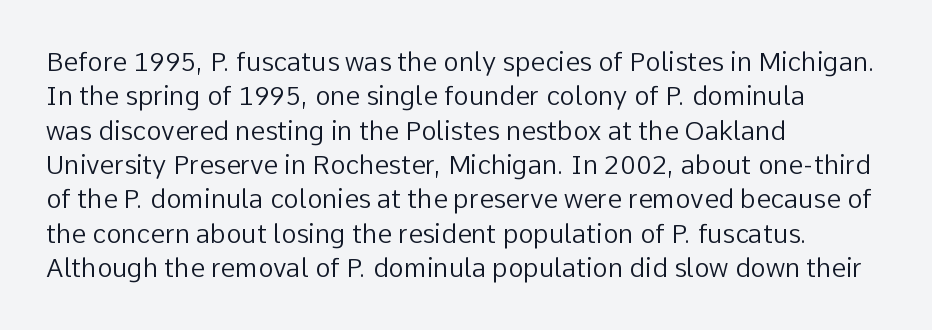
The image shows 26 px text type, upright; set left-aligned, normal line spacing (1.32x), normal letter spacing, not underlined.
